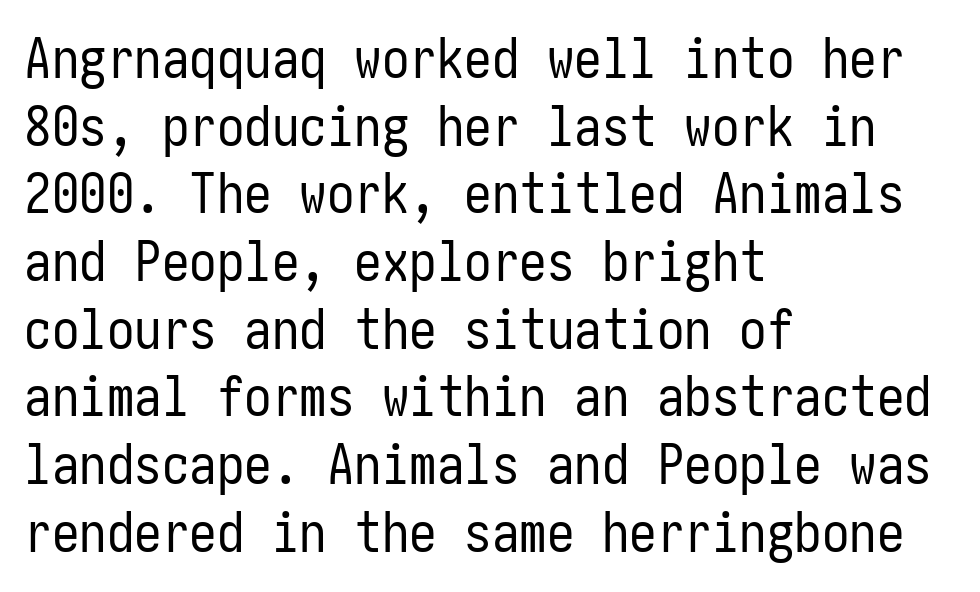
Caption: standard tracking, unaltered. Is the type heavy? It reads as light-to-regular instead. Does the type have serifs? No, each stem ends abruptly. Line beginnings align vertically; line endings do not.
